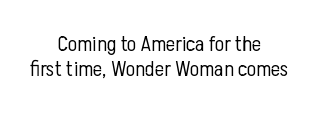
The image shows 22 px text type, upright; set centered, tight line spacing (1.14x), normal letter spacing, not underlined.
